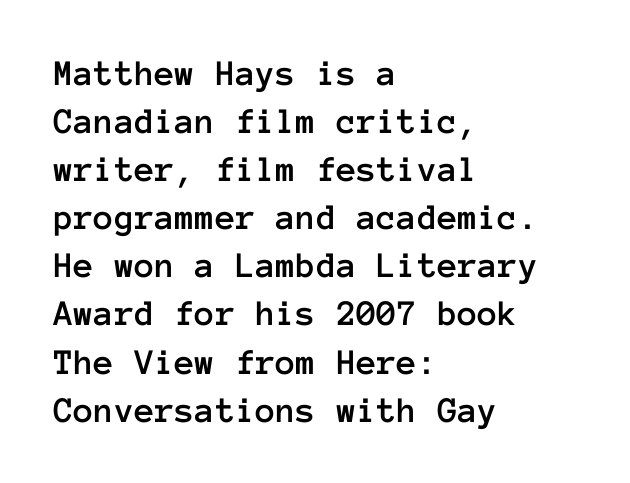
{"italic": "no", "width": "normal", "stroke_contrast": "low", "x_height": "medium", "monospaced": "yes", "underline": "no", "align": "left", "line_spacing": "normal", "line_spacing_ratio": 1.3, "letter_spacing": "normal", "letter_spacing_em": 0.0, "glyph_px": 37}
